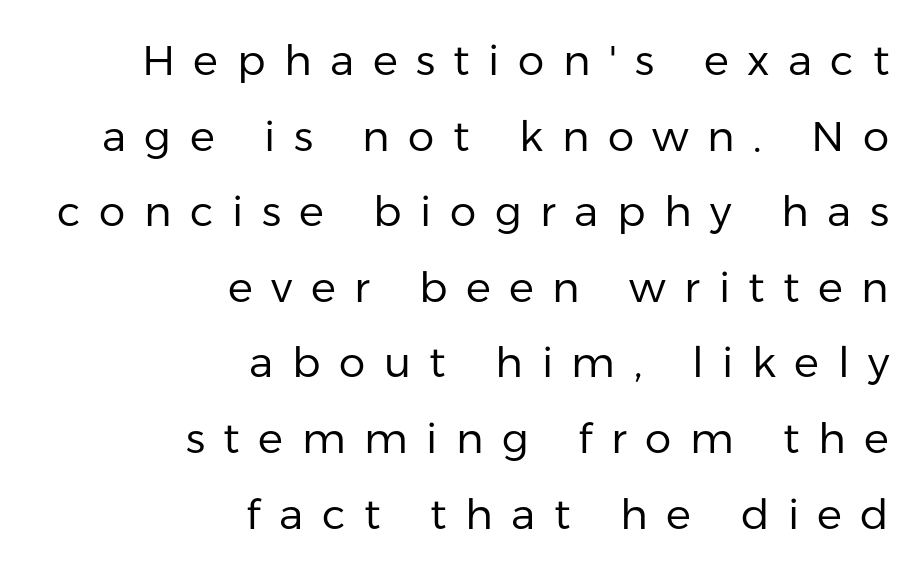
{"serif": "no", "italic": "no", "bold": "no", "weight": "regular", "width": "normal", "stroke_contrast": "low", "x_height": "medium", "monospaced": "no", "underline": "no", "align": "right", "line_spacing_ratio": 1.8, "letter_spacing": "wide", "letter_spacing_em": 0.44, "glyph_px": 42}
